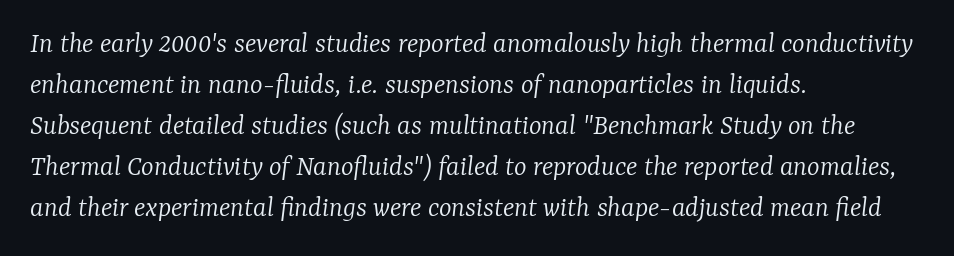
The image shows 30 px light serif type, italic (leaning right); set left-aligned, normal line spacing (1.37x), normal letter spacing, not underlined; low stroke contrast and a medium x-height.
